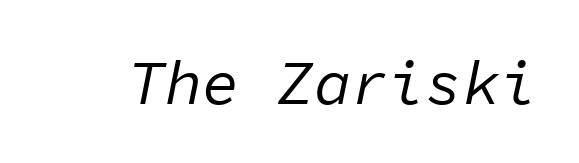
Q: Is the text bold? A: No.
Q: Is the text italic (slanted)? A: Yes, it leans right by about 11 degrees.
Q: Is the text underlined? A: No.
Q: Is the spacing between letters normal or unusually wide? A: Normal.
Q: Width (condensed, normal, or wide)? A: Normal.
Q: Stroke contrast? A: Low.
Q: x-height? A: Medium.
Q: Monospaced? A: Yes.
